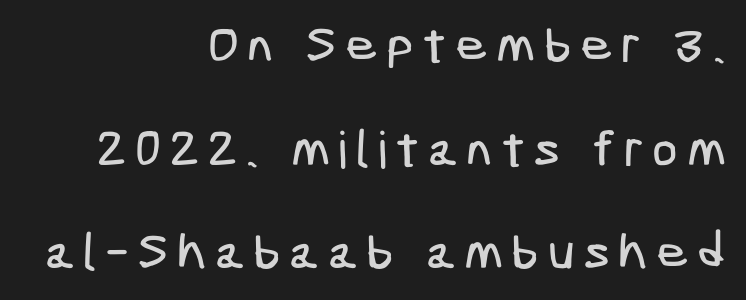
Nobody drew a line under any word here. This rendering uses right alignment, leaving the left contour irregular. What's the leading like? Stretched, with rows far apart. Is this a sans? Yes — the strokes have no serifs.
